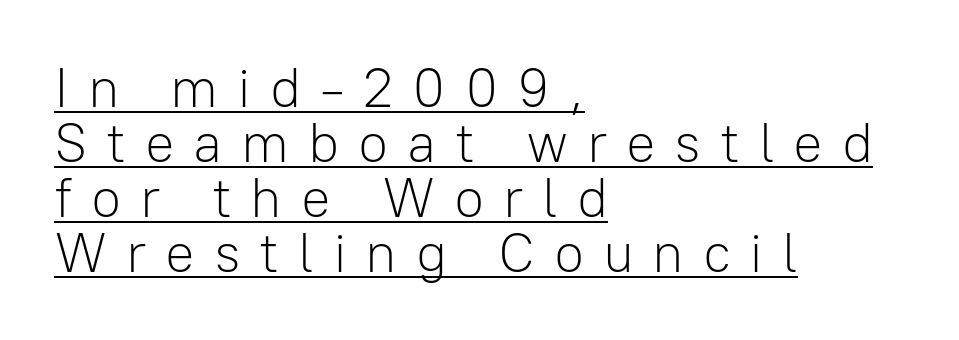
{"serif": "no", "italic": "no", "bold": "no", "weight": "light", "width": "normal", "stroke_contrast": "low", "x_height": "medium", "monospaced": "no", "underline": "yes", "align": "left", "line_spacing": "tight", "line_spacing_ratio": 1.0, "letter_spacing": "wide", "letter_spacing_em": 0.34, "glyph_px": 55}
